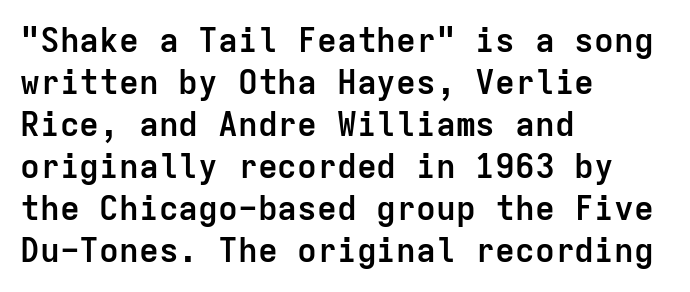
The image shows 33 px semibold sans-serif type, upright, monospaced; set left-aligned, normal line spacing (1.27x), normal letter spacing, not underlined; low stroke contrast and a medium x-height.
